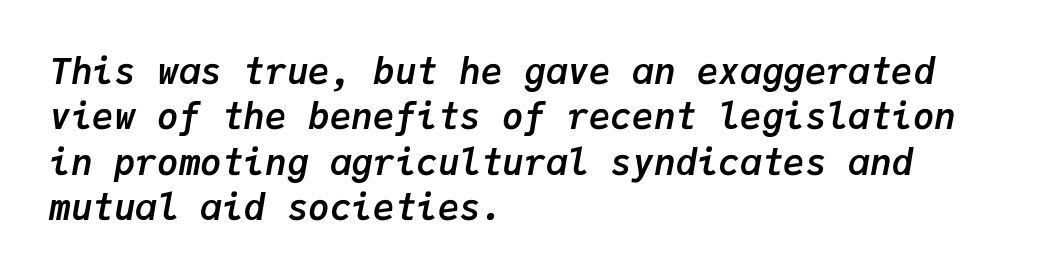
The image shows 36 px semibold type, italic (leaning right), monospaced; set left-aligned, normal line spacing (1.26x), normal letter spacing, not underlined; low stroke contrast and a medium x-height.
